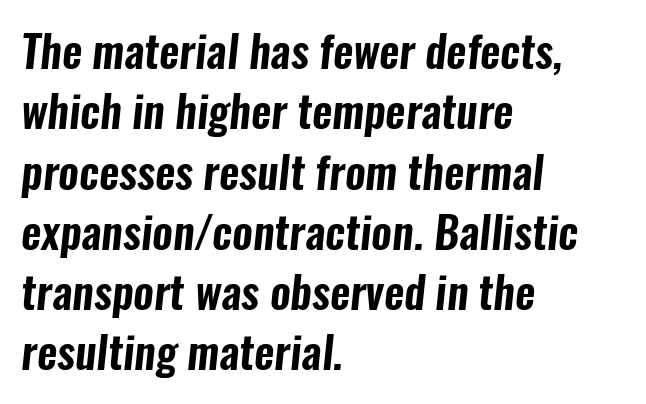
Q: Is the typeface a serif or a sans-serif typeface? A: Sans-serif.
Q: Is the text underlined? A: No.
Q: How is the paragraph aligned? A: Left-aligned.
Q: Is the spacing between letters normal or unusually wide? A: Normal.
Q: Is the spacing between lines tight, normal or loose? A: Normal.
Q: Width (condensed, normal, or wide)? A: Condensed.
Q: Stroke contrast? A: Low.
Q: x-height? A: Medium.
Q: Monospaced? A: No.
